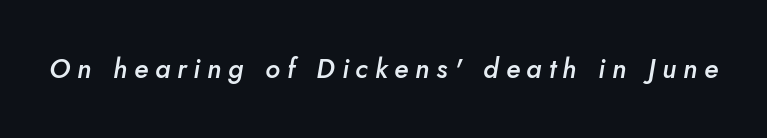
The image shows 27 px text type, italic (leaning right); set unusually wide letter spacing (+0.25 em), not underlined.
